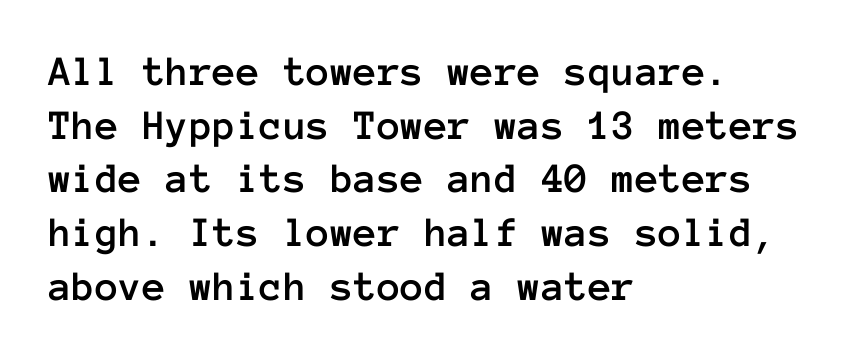
The image shows 43 px text type, upright, monospaced; set left-aligned, normal line spacing (1.25x), normal letter spacing, not underlined; low stroke contrast and a medium x-height.
